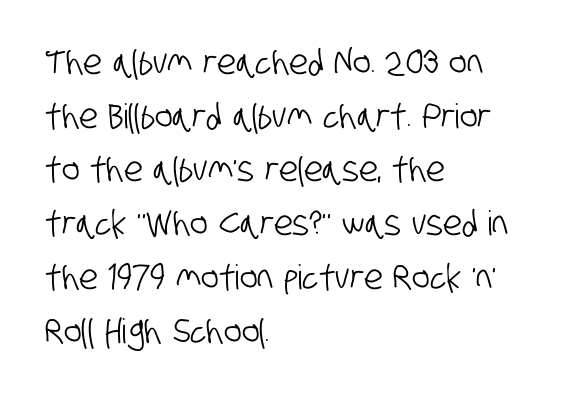
The image shows 34 px condensed sans-serif type; set left-aligned, normal line spacing (1.58x), normal letter spacing, not underlined; low stroke contrast and a large x-height.
